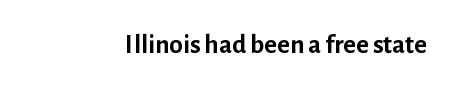
Q: Is the text bold? A: Yes.
Q: Is the text italic (slanted)? A: No, it is upright.
Q: Is the text underlined? A: No.
Q: Is the spacing between letters normal or unusually wide? A: Normal.
